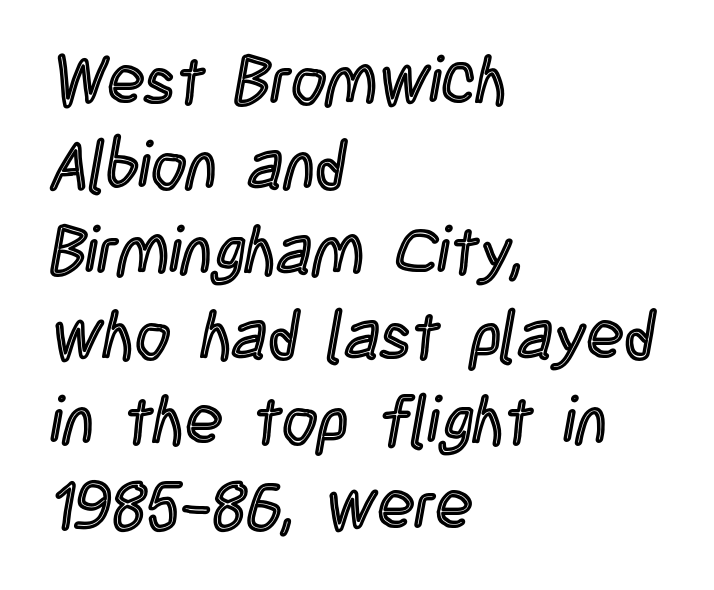
Q: Is the text italic (slanted)? A: Yes.
Q: Is the text underlined? A: No.
Q: How is the paragraph aligned? A: Left-aligned.
Q: Is the spacing between letters normal or unusually wide? A: Normal.
Q: Is the spacing between lines tight, normal or loose? A: Normal.
Q: Width (condensed, normal, or wide)? A: Condensed.
Q: x-height? A: Large.
Q: Monospaced? A: No.
